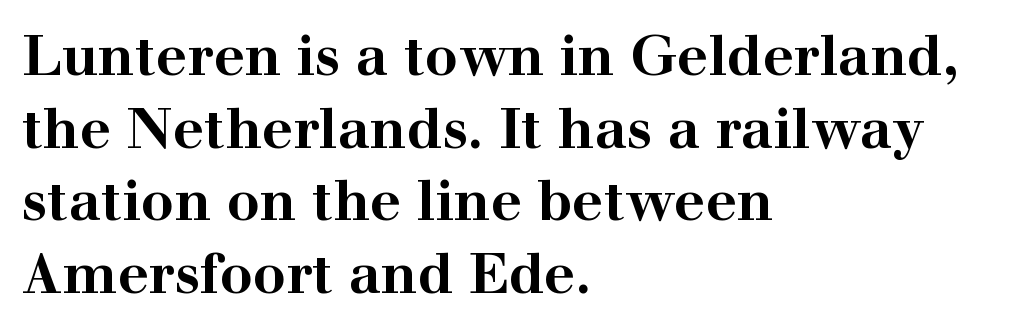
The image shows 55 px bold, wide serif type, upright; set left-aligned, normal line spacing (1.32x), normal letter spacing, not underlined; high stroke contrast and a medium x-height.
